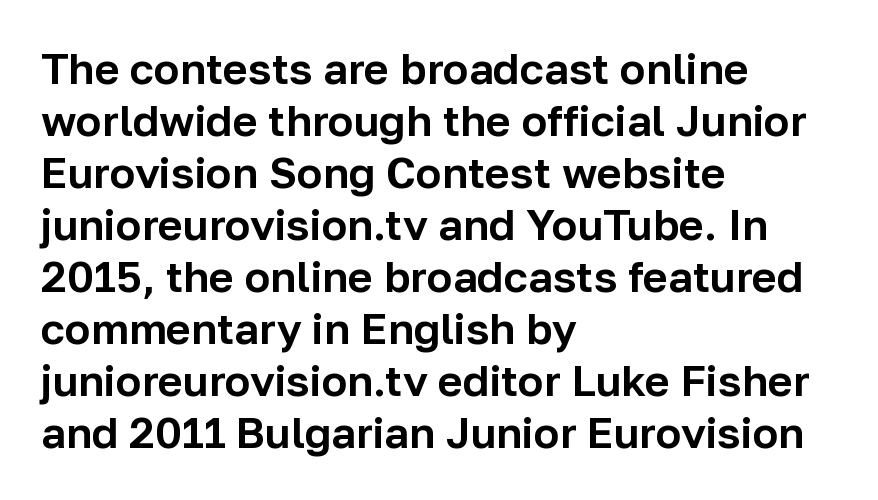
{"serif": "no", "italic": "no", "width": "normal", "stroke_contrast": "low", "x_height": "medium", "monospaced": "no", "underline": "no", "align": "left", "line_spacing_ratio": 1.21, "letter_spacing": "normal", "letter_spacing_em": 0.0, "glyph_px": 43}
